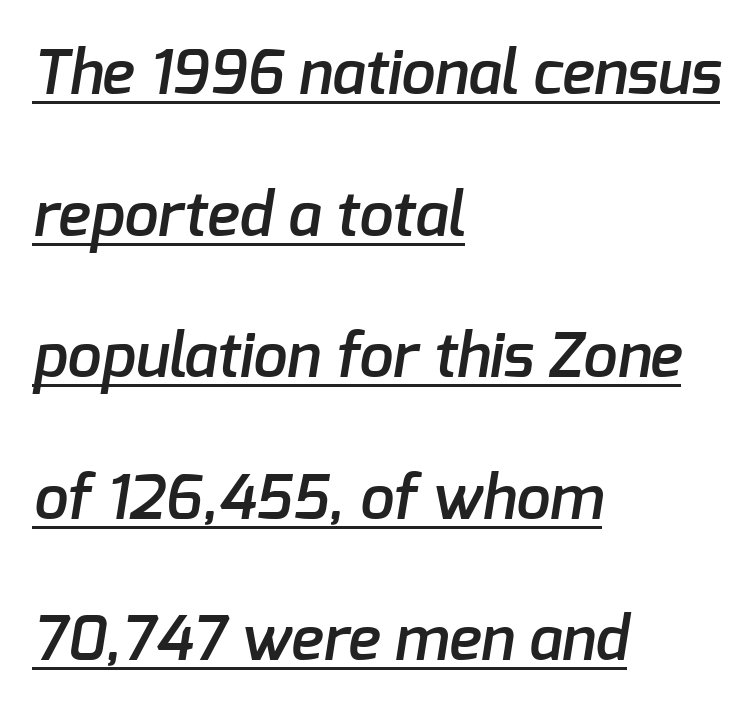
Q: Is the text bold? A: Semi-bold.
Q: Is the typeface a serif or a sans-serif typeface? A: Sans-serif.
Q: Is the text underlined? A: Yes.
Q: How is the paragraph aligned? A: Left-aligned.
Q: Is the spacing between letters normal or unusually wide? A: Normal.
Q: Is the spacing between lines tight, normal or loose? A: Loose.
Q: Width (condensed, normal, or wide)? A: Normal.
Q: Stroke contrast? A: Low.
Q: x-height? A: Medium.
Q: Monospaced? A: No.
